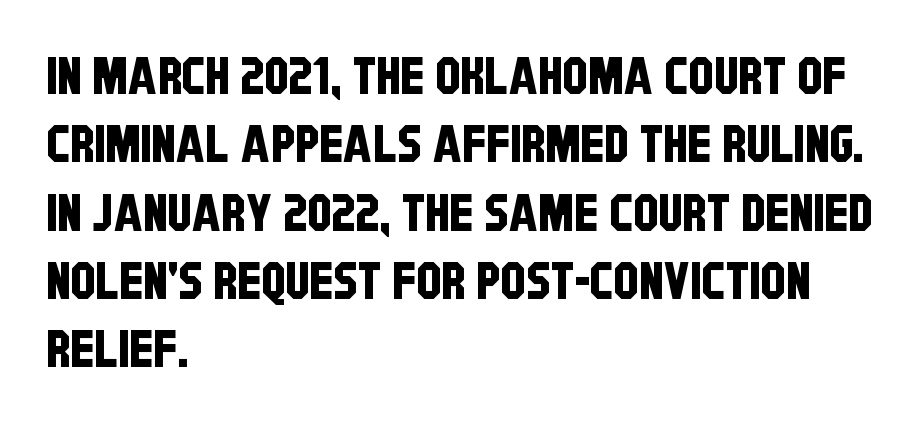
{"serif": "no", "width": "condensed", "stroke_contrast": "low", "x_height": "large", "monospaced": "no", "underline": "no", "align": "left", "line_spacing": "normal", "line_spacing_ratio": 1.34, "letter_spacing": "normal", "letter_spacing_em": 0.0, "glyph_px": 51}
